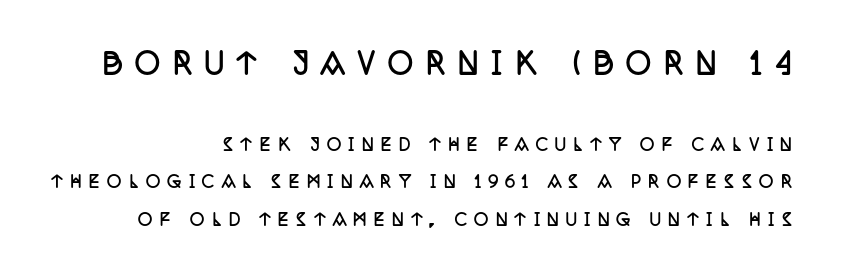
A typesetter would call this leading open, well beyond the default. Bigger letters appear in the top chunk; the bottom chunk is reduced. Serif or sans? Serif — the stroke terminals have little feet. These lines stack with their right ends in a neat column. Character widths vary here, with narrow letters taking less room than wide ones. How are the letters spaced? Widely, with obvious added tracking.
